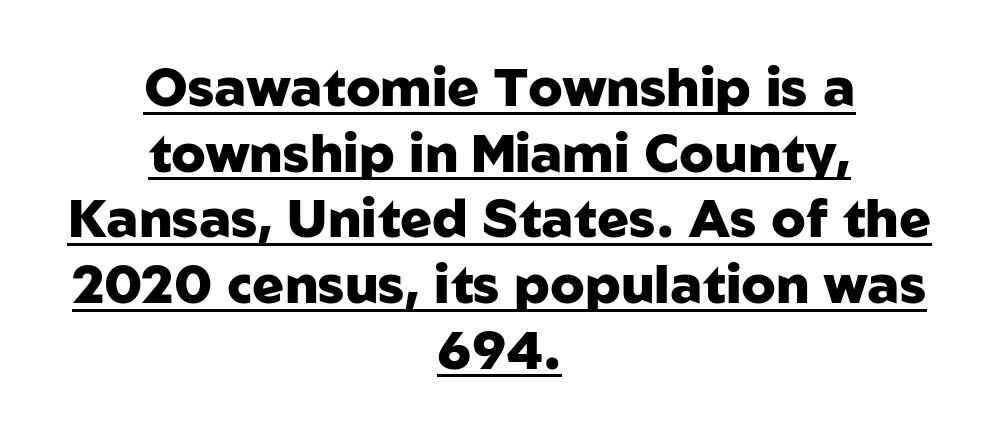
Q: Is the text bold? A: Yes.
Q: Is the text italic (slanted)? A: No, it is upright.
Q: Is the typeface a serif or a sans-serif typeface? A: Sans-serif.
Q: Is the text underlined? A: Yes.
Q: How is the paragraph aligned? A: Centered.
Q: Is the spacing between letters normal or unusually wide? A: Normal.
Q: Width (condensed, normal, or wide)? A: Normal.
Q: Stroke contrast? A: Low.
Q: x-height? A: Medium.
Q: Monospaced? A: No.
